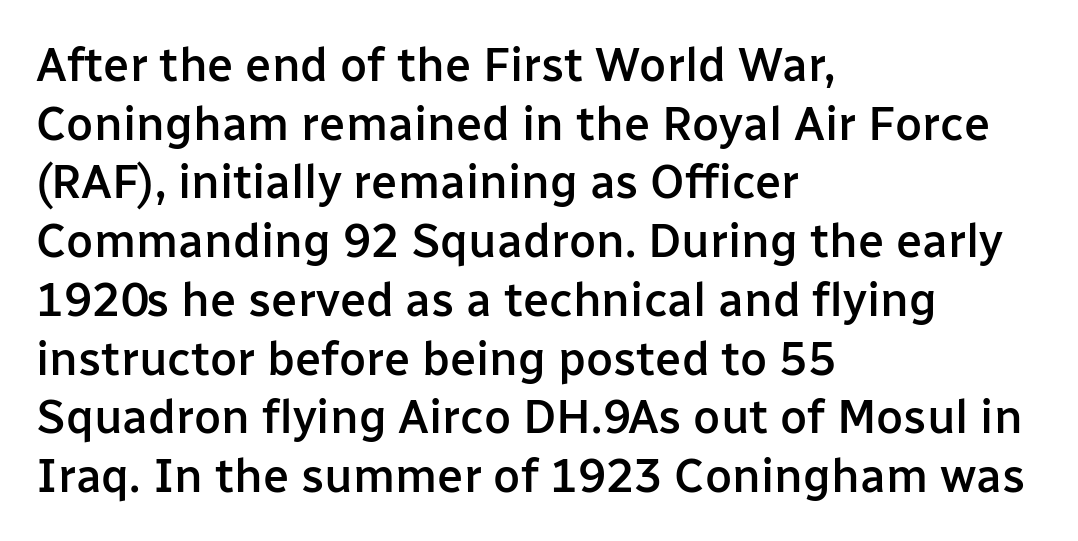
{"serif": "no", "italic": "no", "bold": "semi", "weight": "semibold", "width": "normal", "stroke_contrast": "low", "x_height": "medium", "monospaced": "no", "underline": "no", "align": "left", "line_spacing": "normal", "line_spacing_ratio": 1.25, "letter_spacing": "normal", "letter_spacing_em": 0.0, "glyph_px": 47}
